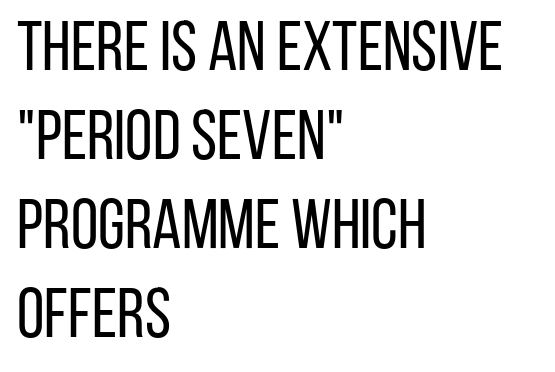
The image shows 70 px regular-weight, condensed sans-serif type, upright; set left-aligned, normal line spacing (1.27x), normal letter spacing, not underlined; low stroke contrast and a large x-height.
